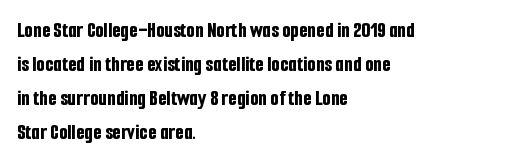
{"italic": "no", "bold": "yes", "underline": "no", "align": "left", "line_spacing": "normal", "line_spacing_ratio": 1.54, "letter_spacing": "normal", "letter_spacing_em": 0.0, "glyph_px": 22}
